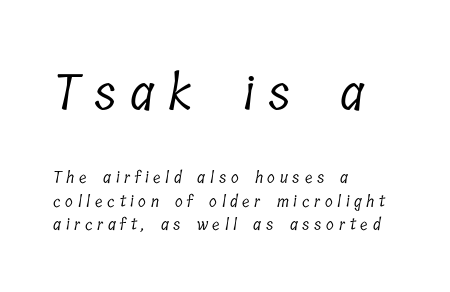
{"serif": "yes", "bold": "no", "weight": "light", "width": "condensed", "stroke_contrast": "low", "x_height": "medium", "monospaced": "no", "underline": "no", "align": "left", "line_spacing": "normal", "line_spacing_ratio": 1.47, "letter_spacing": "wide", "letter_spacing_em": 0.29, "larger_block": "first", "size_ratio": 3.06, "glyph_px": 49}
